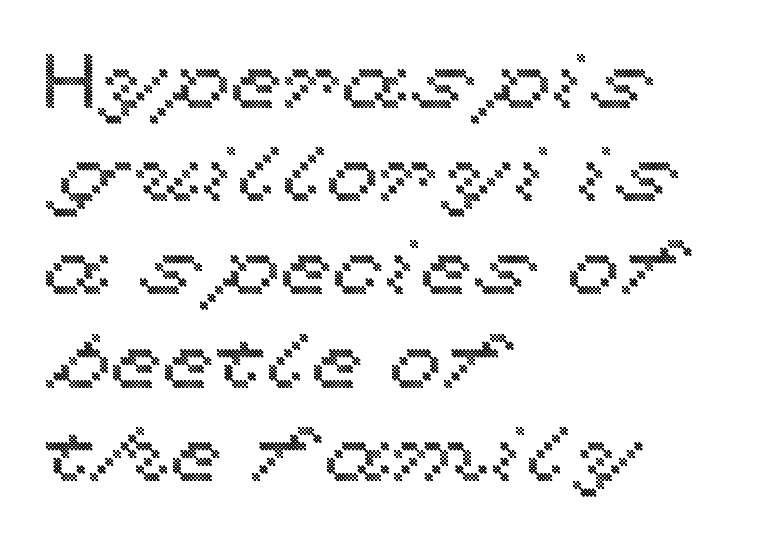
Q: Is the text italic (slanted)? A: Yes.
Q: Is the text underlined? A: No.
Q: How is the paragraph aligned? A: Left-aligned.
Q: Is the spacing between letters normal or unusually wide? A: Normal.
Q: Width (condensed, normal, or wide)? A: Wide.
Q: x-height? A: Medium.
Q: Monospaced? A: No.
